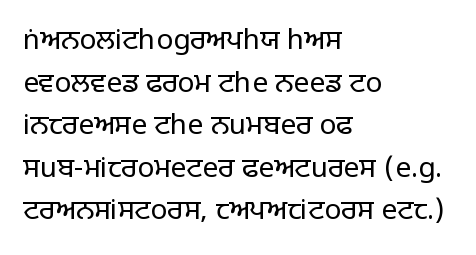
Letterform terminals end flat and unadorned throughout the passage. Posture: vertical. The rendering uses natural spacing where letterforms have individual widths. This reads as an unemphasized weight, regular at the heaviest.
